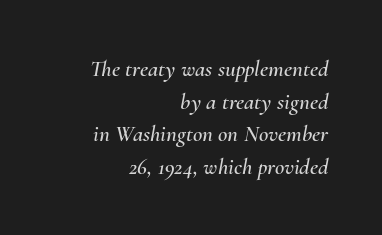
The image shows 23 px text type, italic (leaning right); set right-aligned, normal line spacing (1.42x), normal letter spacing, not underlined.
